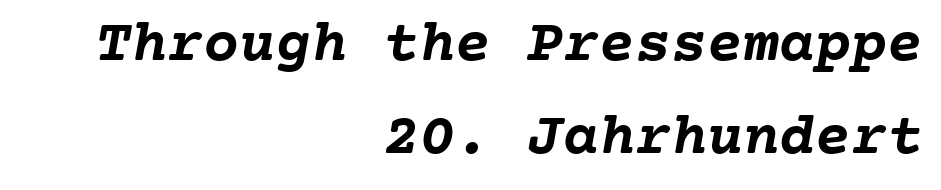
Q: Is the text bold? A: Yes.
Q: Is the text underlined? A: No.
Q: How is the paragraph aligned? A: Right-aligned.
Q: Is the spacing between letters normal or unusually wide? A: Normal.
Q: Is the spacing between lines tight, normal or loose? A: Normal.
Q: Width (condensed, normal, or wide)? A: Normal.
Q: Stroke contrast? A: Low.
Q: x-height? A: Medium.
Q: Monospaced? A: Yes.
